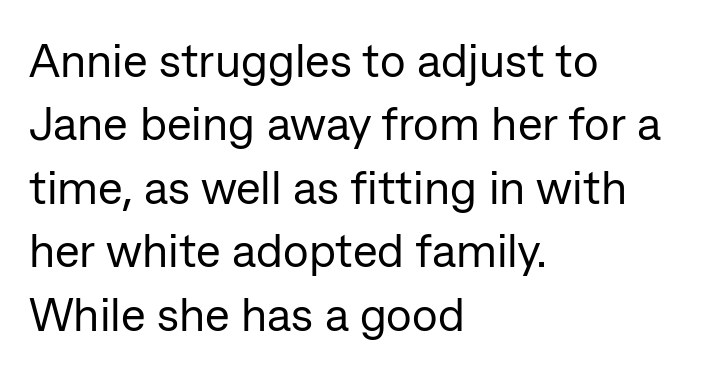
Q: Is the text bold? A: No.
Q: Is the text italic (slanted)? A: No, it is upright.
Q: Is the typeface a serif or a sans-serif typeface? A: Sans-serif.
Q: Is the text underlined? A: No.
Q: How is the paragraph aligned? A: Left-aligned.
Q: Is the spacing between letters normal or unusually wide? A: Normal.
Q: Is the spacing between lines tight, normal or loose? A: Normal.
Q: Width (condensed, normal, or wide)? A: Normal.
Q: Stroke contrast? A: Low.
Q: x-height? A: Medium.
Q: Monospaced? A: No.
